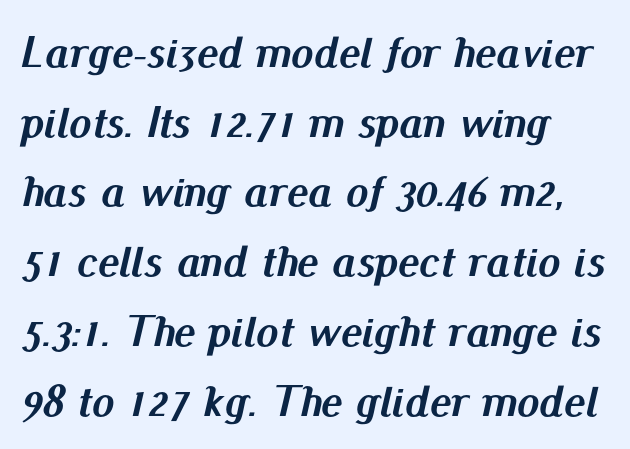
Q: Is the text bold? A: Yes.
Q: Is the text italic (slanted)? A: Yes, it leans right by about 13 degrees.
Q: Is the text underlined? A: No.
Q: How is the paragraph aligned? A: Left-aligned.
Q: Is the spacing between letters normal or unusually wide? A: Normal.
Q: Is the spacing between lines tight, normal or loose? A: Normal.
Q: Width (condensed, normal, or wide)? A: Normal.
Q: Stroke contrast? A: Medium.
Q: x-height? A: Small.
Q: Monospaced? A: No.
